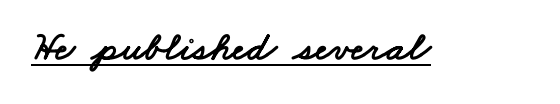
{"serif": "no", "width": "wide", "stroke_contrast": "low", "x_height": "small", "monospaced": "no", "underline": "yes", "letter_spacing": "normal", "letter_spacing_em": 0.0, "glyph_px": 41}
